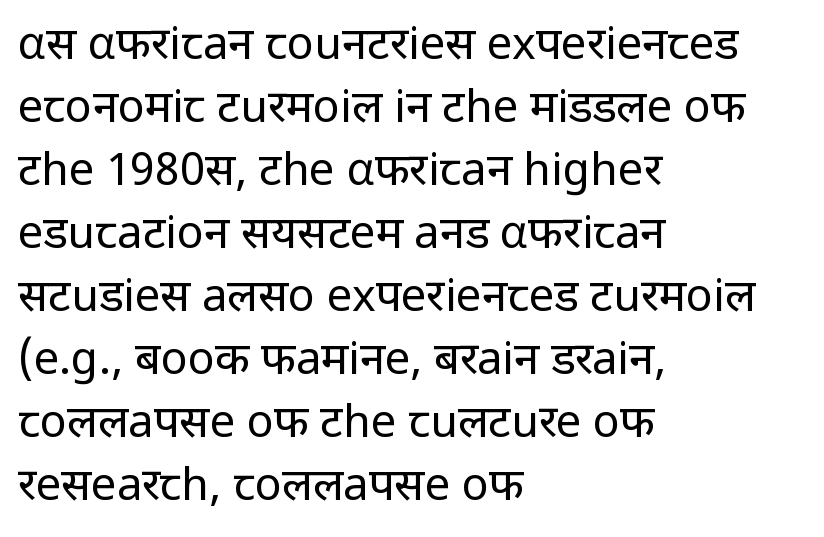
The image shows 45 px regular-weight sans-serif type, upright; set left-aligned, normal line spacing (1.4x), normal letter spacing, not underlined; low stroke contrast and a medium x-height.
